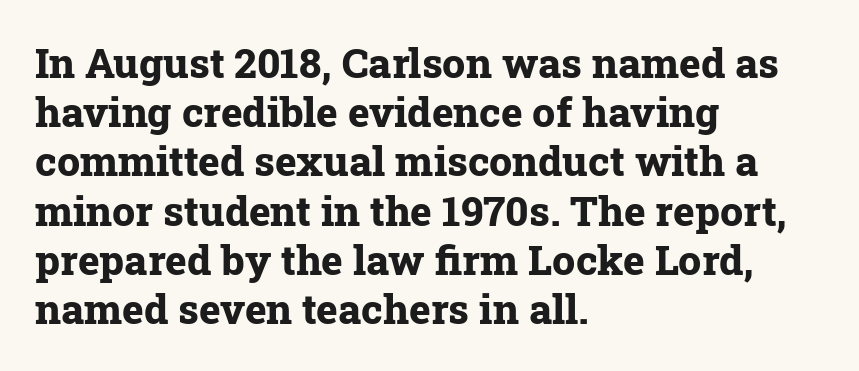
The image shows 41 px bold serif type, upright; set left-aligned, line spacing 1.2x, normal letter spacing, not underlined; low stroke contrast and a medium x-height.
